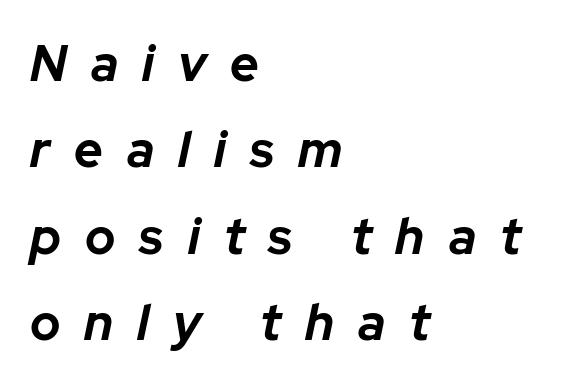
{"italic": "yes", "lean": "right", "slant_degrees": 12, "bold": "yes", "weight": "bold", "width": "normal", "stroke_contrast": "low", "x_height": "medium", "monospaced": "no", "underline": "no", "align": "left", "line_spacing_ratio": 1.73, "letter_spacing": "wide", "letter_spacing_em": 0.48, "glyph_px": 50}
